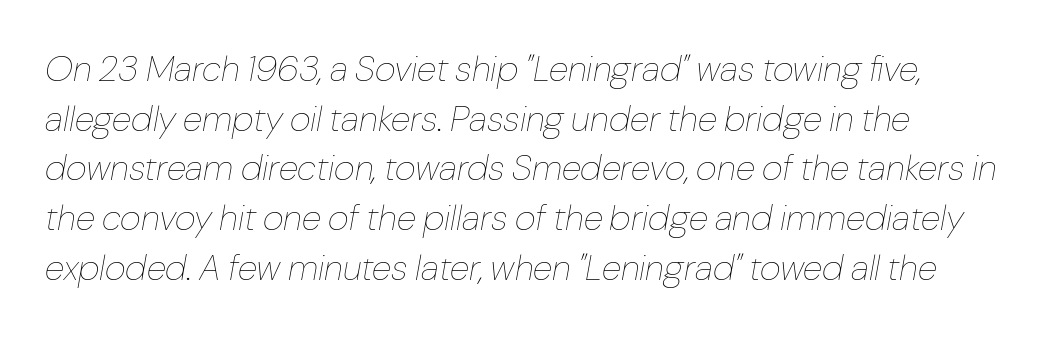
Q: Is the text bold? A: No.
Q: Is the text italic (slanted)? A: Yes, it leans right by about 10 degrees.
Q: Is the text underlined? A: No.
Q: How is the paragraph aligned? A: Left-aligned.
Q: Is the spacing between letters normal or unusually wide? A: Normal.
Q: Is the spacing between lines tight, normal or loose? A: Normal.
Q: Width (condensed, normal, or wide)? A: Normal.
Q: Stroke contrast? A: Low.
Q: x-height? A: Medium.
Q: Monospaced? A: No.
